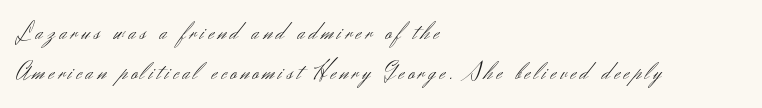
The image shows 24 px text type; set left-aligned, normal line spacing (1.68x), not underlined.
